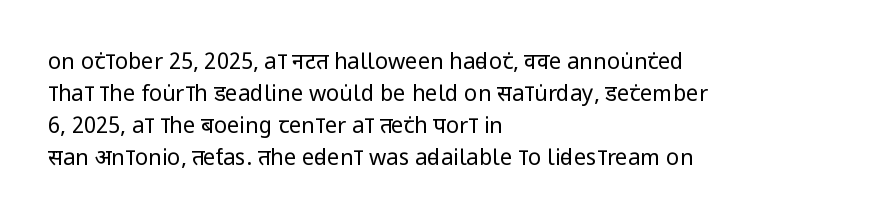
{"italic": "no", "bold": "no", "underline": "no", "align": "left", "line_spacing": "normal", "line_spacing_ratio": 1.46, "letter_spacing": "normal", "letter_spacing_em": 0.0, "glyph_px": 22}
